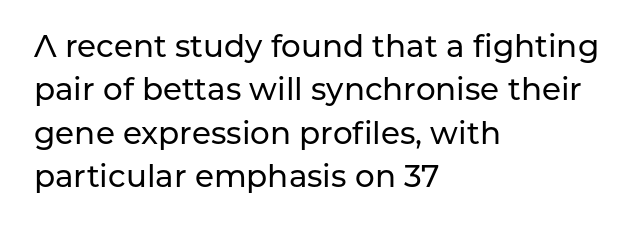
The image shows 31 px sans-serif type, upright; set left-aligned, normal line spacing (1.4x), normal letter spacing, not underlined; low stroke contrast and a medium x-height.
